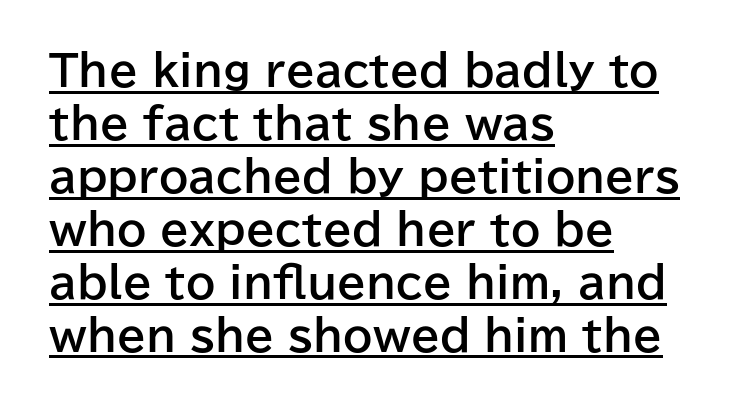
Successive baselines arrive at the customary interval. The face used here is proportionally spaced, like ordinary book or web type. Like a heading marked for emphasis, these lines bear an underscore. The paragraph shown leans on its left margin. These lines are composed in type without serifs.
